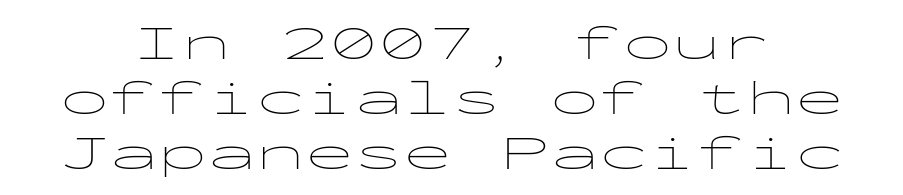
Q: Is the text bold? A: No.
Q: Is the text italic (slanted)? A: No, it is upright.
Q: Is the typeface a serif or a sans-serif typeface? A: Sans-serif.
Q: Is the text underlined? A: No.
Q: Is the spacing between letters normal or unusually wide? A: Normal.
Q: Is the spacing between lines tight, normal or loose? A: Tight.
Q: Width (condensed, normal, or wide)? A: Wide.
Q: Stroke contrast? A: Low.
Q: x-height? A: Medium.
Q: Monospaced? A: Yes.
